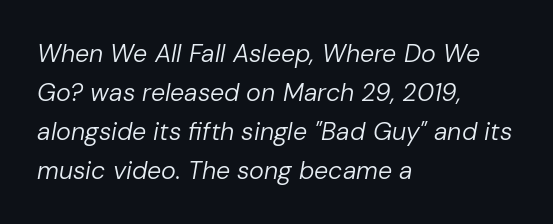
A clean baseline with only descenders dipping below it. Slant detected: the letters are inclined. The setting favours the left margin, as ordinary paragraphs usually do. How are the letters spaced? Ordinarily, with no added tracking. The passage shown is not bold in any degree.
